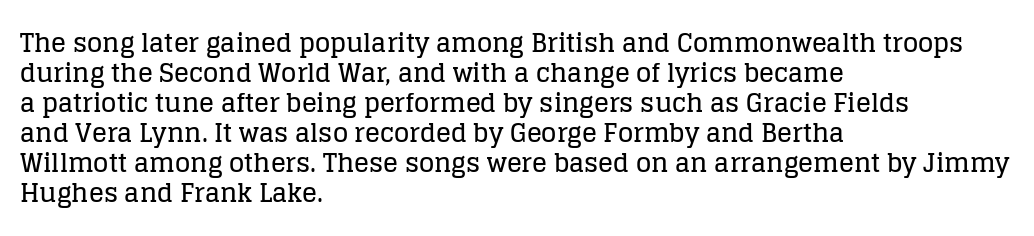
Italic? Not at all — the glyphs are vertical. Only glyphs here, with clear space below each row. Does the copy run flush right? No — it runs flush left. The letters sit at their default tracking, neither squeezed nor spread.
